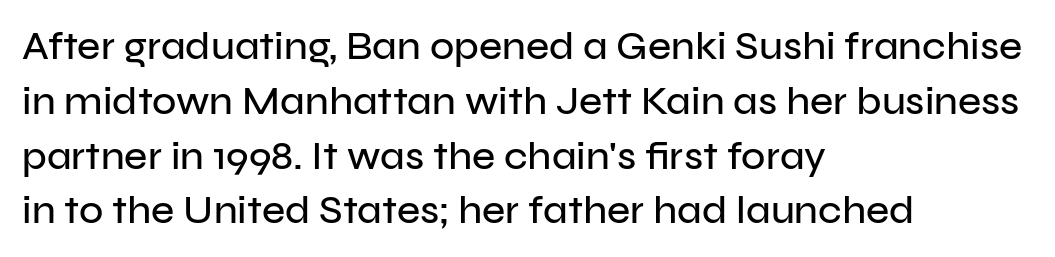
A roman cut, with each character standing at attention. The baseline area is clear. The rows are spaced the way most documents space them. All the whitespace from short lines collects on the right. The rendering shows plain stroke endings on the letterforms — a sans-serif design. No extra tracking has been applied to these lines.
